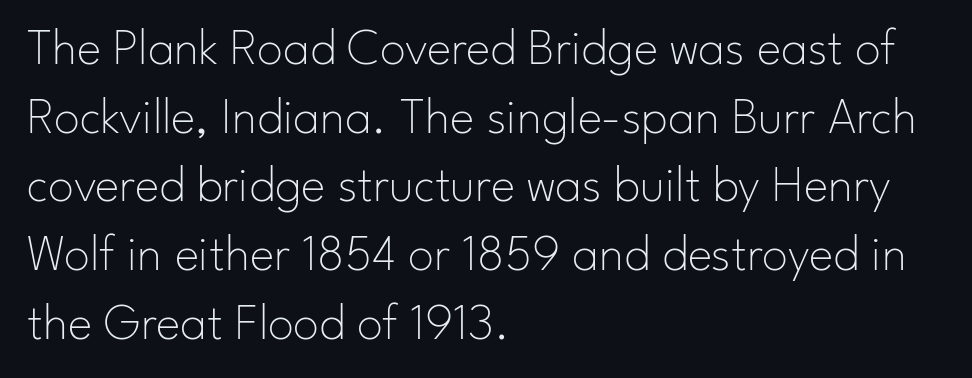
{"serif": "no", "italic": "no", "bold": "no", "weight": "thin", "width": "normal", "stroke_contrast": "low", "x_height": "small", "monospaced": "no", "underline": "no", "align": "left", "line_spacing": "normal", "line_spacing_ratio": 1.32, "letter_spacing": "normal", "letter_spacing_em": 0.0, "glyph_px": 52}
